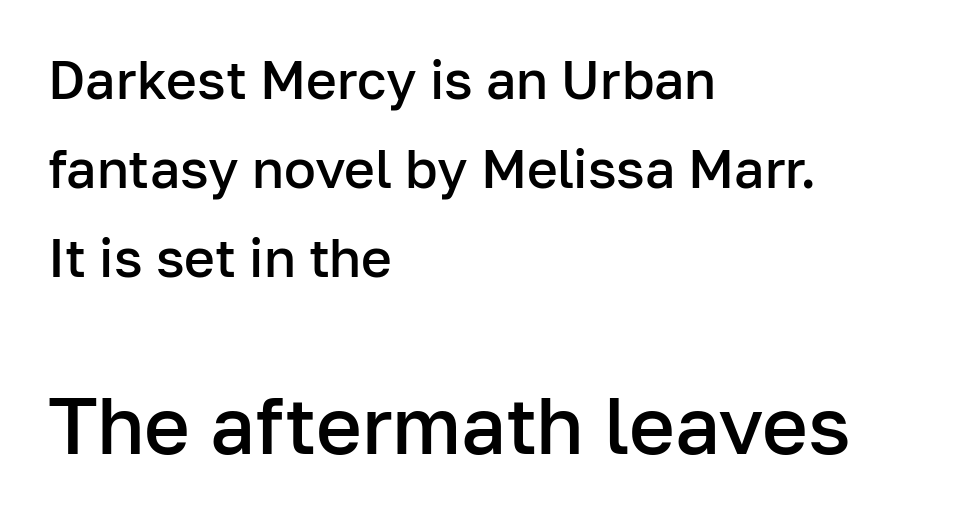
Caption: upper text group reduced, lower text group enlarged. Honestly, there is no underline to notice here at all. These lines stack with their left ends in a neat column. Unlike a traditional serif, this face leaves its strokes unadorned. A typesetter would call this proportional, since set widths differ per character. What stands out about the letter spacing? Nothing — it is the standard amount.
